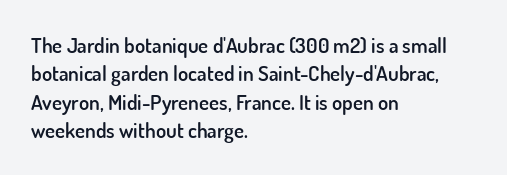
Q: Is the text bold? A: Semi-bold.
Q: Is the text italic (slanted)? A: No, it is upright.
Q: Is the text underlined? A: No.
Q: How is the paragraph aligned? A: Left-aligned.
Q: Is the spacing between letters normal or unusually wide? A: Normal.
Q: Is the spacing between lines tight, normal or loose? A: Normal.
